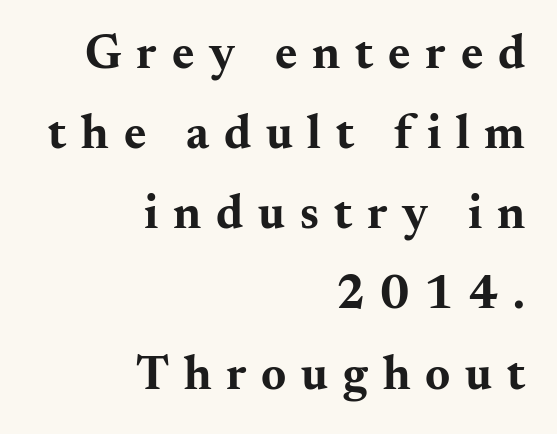
{"serif": "yes", "italic": "no", "bold": "yes", "weight": "bold", "width": "wide", "stroke_contrast": "medium", "x_height": "small", "monospaced": "no", "underline": "no", "align": "right", "line_spacing": "normal", "line_spacing_ratio": 1.67, "letter_spacing": "wide", "letter_spacing_em": 0.31, "glyph_px": 48}
